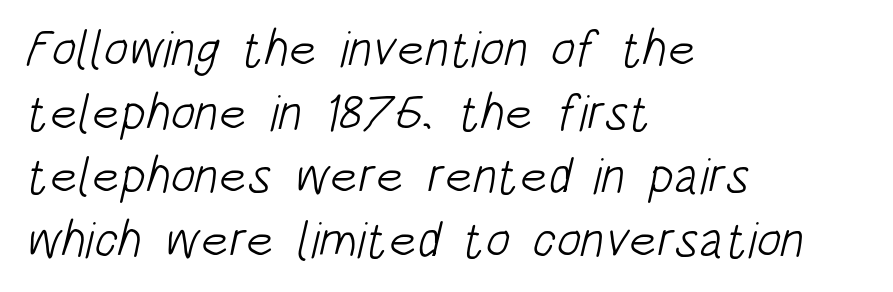
Q: Is the text bold? A: No.
Q: Is the typeface a serif or a sans-serif typeface? A: Sans-serif.
Q: Is the text underlined? A: No.
Q: How is the paragraph aligned? A: Left-aligned.
Q: Is the spacing between letters normal or unusually wide? A: Normal.
Q: Is the spacing between lines tight, normal or loose? A: Normal.
Q: Width (condensed, normal, or wide)? A: Condensed.
Q: Stroke contrast? A: Low.
Q: x-height? A: Large.
Q: Monospaced? A: No.
